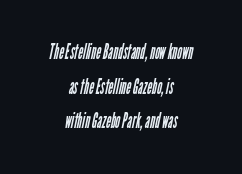
The image shows 21 px text type; set centered, normal line spacing (1.65x), normal letter spacing, not underlined.
